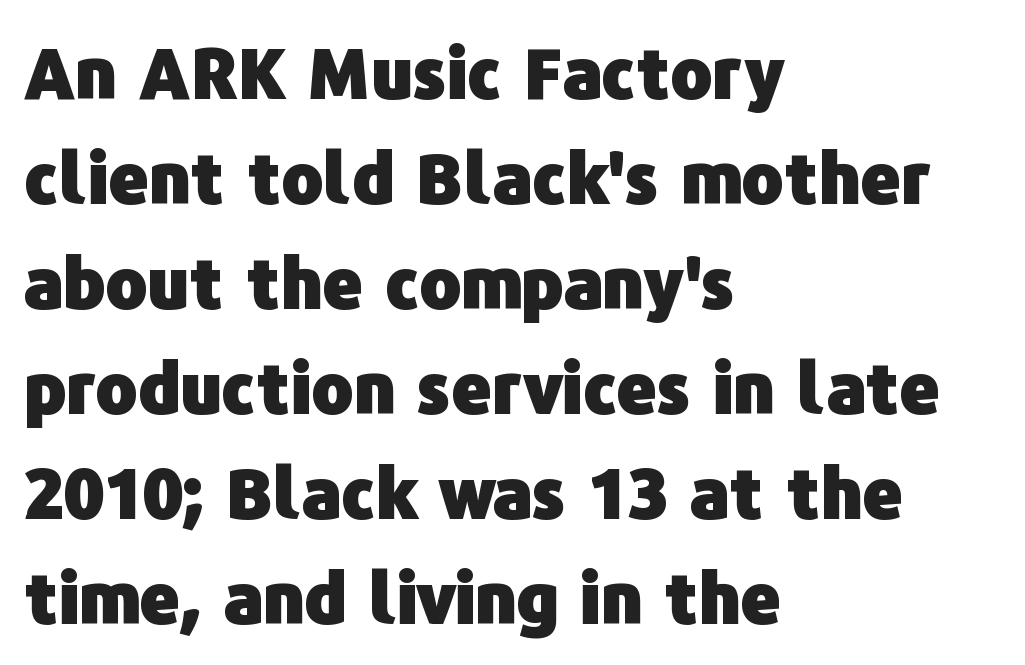
Q: Is the text bold? A: Yes.
Q: Is the text italic (slanted)? A: No, it is upright.
Q: Is the typeface a serif or a sans-serif typeface? A: Sans-serif.
Q: Is the text underlined? A: No.
Q: How is the paragraph aligned? A: Left-aligned.
Q: Is the spacing between letters normal or unusually wide? A: Normal.
Q: Is the spacing between lines tight, normal or loose? A: Normal.
Q: Width (condensed, normal, or wide)? A: Normal.
Q: Stroke contrast? A: Low.
Q: x-height? A: Medium.
Q: Monospaced? A: No.
